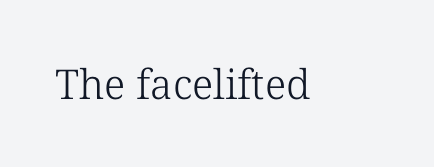
The image shows 41 px light serif type, upright; set normal letter spacing, not underlined; low stroke contrast and a medium x-height.
